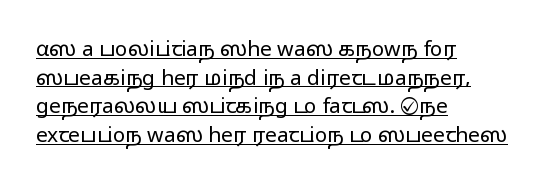
The image shows 21 px text type, upright; set left-aligned, normal line spacing (1.36x), normal letter spacing, underlined.
